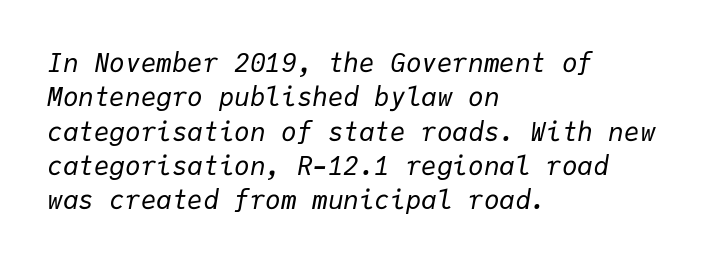
The image shows 26 px text type, italic (leaning right); set left-aligned, normal line spacing (1.32x), normal letter spacing, not underlined.
